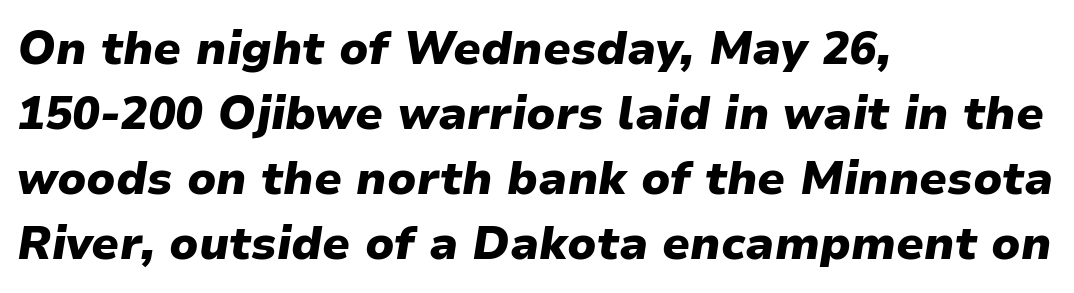
{"italic": "yes", "lean": "right", "slant_degrees": 9, "bold": "yes", "weight": "heavy", "width": "normal", "stroke_contrast": "low", "x_height": "medium", "monospaced": "no", "underline": "no", "align": "left", "line_spacing": "normal", "line_spacing_ratio": 1.41, "letter_spacing": "normal", "letter_spacing_em": 0.0, "glyph_px": 46}
